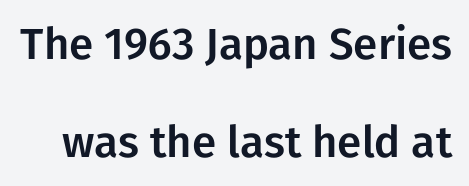
Character widths vary here, with narrow letters taking less room than wide ones. Glyph-to-glyph distance matches everyday printed text. Beneath every word, the page is bare. Observe the absence of serifs on each vertical stroke in this sample. Vertical spacing — loose. If you drew a line through each stem, it would be perfectly vertical.
